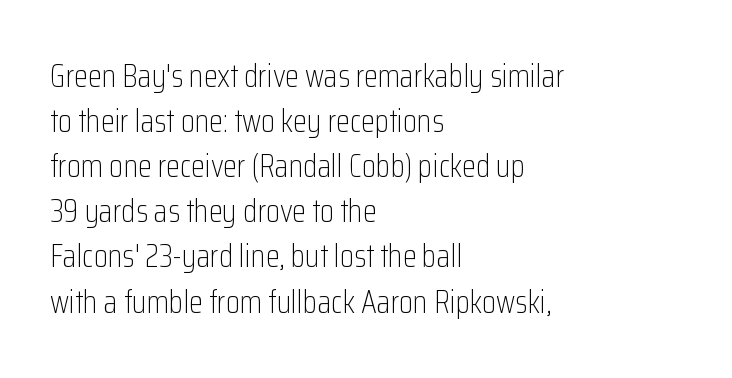
Stems here are at most as thick as an everyday book face. Note: no serifs on the glyphs. Descenders are the only things crossing below the line. Layout note: lines flush left. How would I describe the line gaps? Plain and ordinary.
